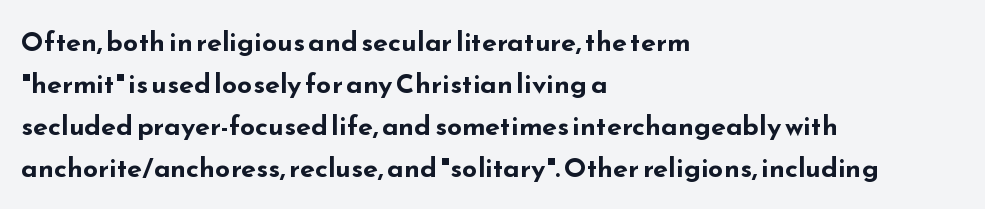
{"italic": "no", "bold": "yes", "underline": "no", "align": "left", "line_spacing": "normal", "line_spacing_ratio": 1.55, "letter_spacing": "normal", "letter_spacing_em": 0.0, "glyph_px": 27}
